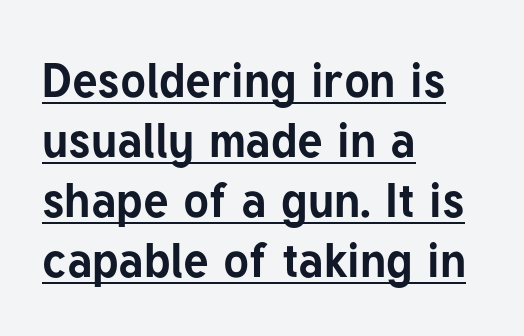
{"serif": "no", "italic": "no", "bold": "yes", "weight": "bold", "width": "normal", "stroke_contrast": "low", "x_height": "medium", "monospaced": "no", "underline": "yes", "align": "left", "line_spacing": "normal", "line_spacing_ratio": 1.25, "letter_spacing": "normal", "letter_spacing_em": 0.0, "glyph_px": 48}
